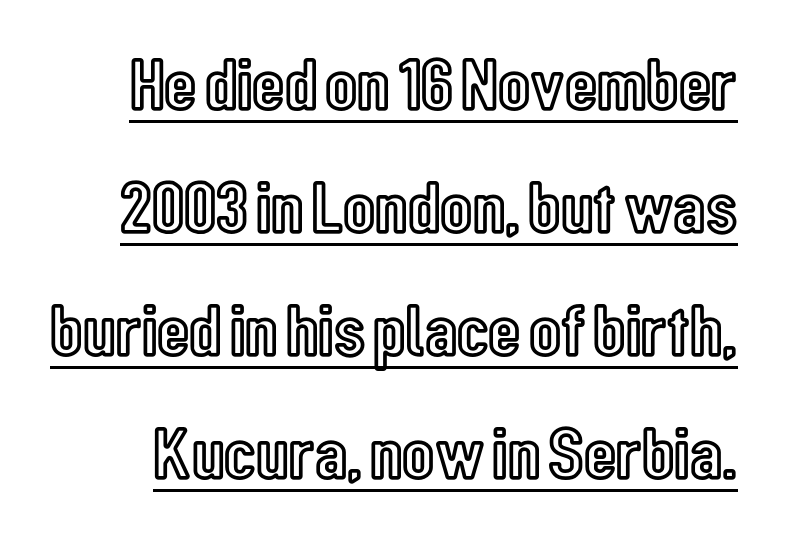
{"italic": "no", "width": "condensed", "x_height": "medium", "monospaced": "no", "underline": "yes", "line_spacing": "normal", "line_spacing_ratio": 1.66, "letter_spacing": "normal", "letter_spacing_em": 0.0, "glyph_px": 74}
